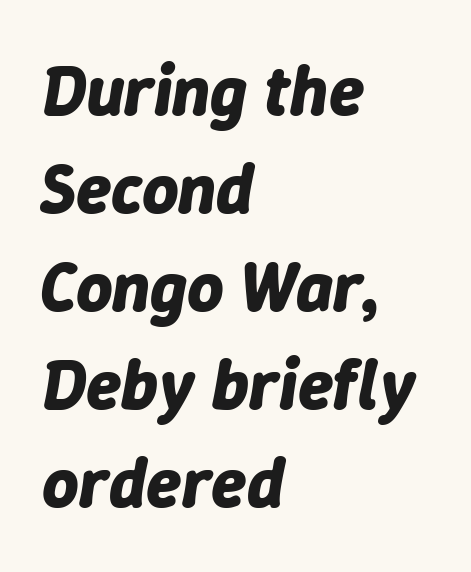
{"italic": "yes", "lean": "right", "slant_degrees": 9, "bold": "yes", "weight": "bold", "width": "normal", "stroke_contrast": "low", "x_height": "medium", "monospaced": "no", "underline": "no", "align": "left", "line_spacing": "normal", "line_spacing_ratio": 1.38, "letter_spacing": "normal", "letter_spacing_em": 0.0, "glyph_px": 71}
